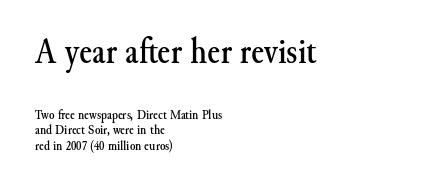
A roman cut, with each character standing at attention. This sample has the flowing, uneven cadence of proportional lettering. The letters sit at their default tracking, neither squeezed nor spread. These lines huddle together more closely than default settings would place them. Short and long lines alike share a common starting point at left. The rendering shrinks the type as you move from the upper chunk to the lower.
